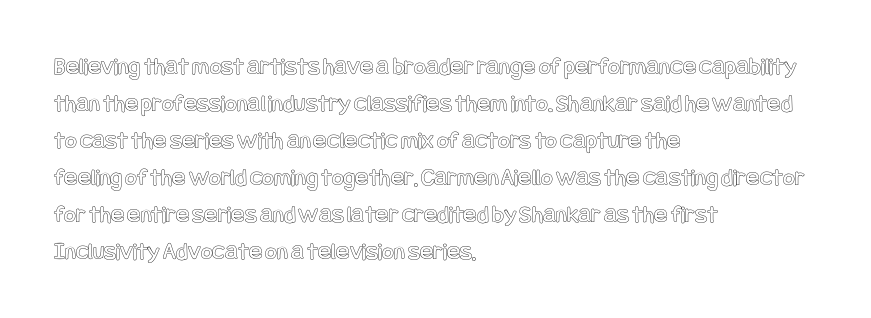
{"italic": "no", "underline": "no", "align": "left", "line_spacing": "normal", "line_spacing_ratio": 1.48, "letter_spacing": "normal", "letter_spacing_em": 0.0, "glyph_px": 25}
